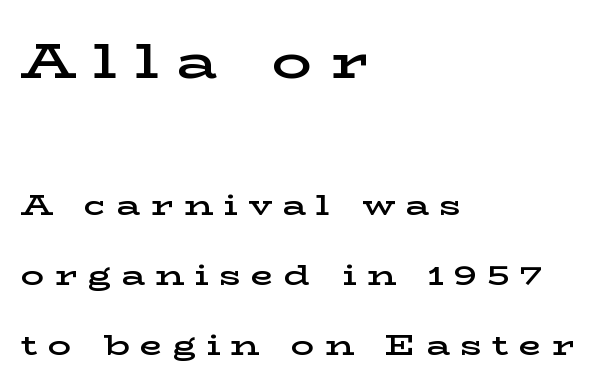
Posture: upright roman. You get the large type first, then a drop to smaller type. You could not count columns in this text — the font is proportionally spaced. Students, note that the glyphs here are deliberately spaced far apart. Baseline-to-baseline distance is far greater than the letter height. The text block is weighted toward the left margin, trailing off unevenly rightward.
